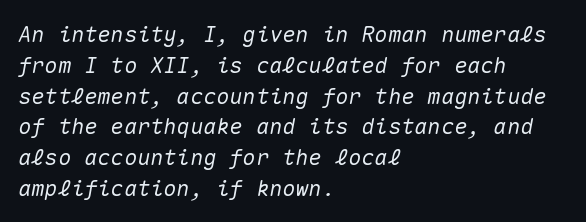
The image shows 22 px text type, italic (leaning right); set left-aligned, normal line spacing (1.4x), normal letter spacing, not underlined.
